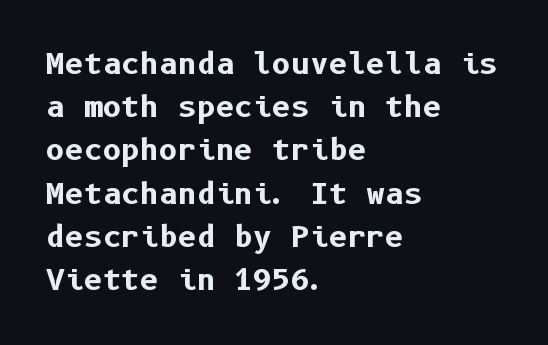
Q: Is the text bold? A: Yes.
Q: Is the text italic (slanted)? A: No, it is upright.
Q: Is the typeface a serif or a sans-serif typeface? A: Sans-serif.
Q: Is the text underlined? A: No.
Q: How is the paragraph aligned? A: Left-aligned.
Q: Is the spacing between letters normal or unusually wide? A: Normal.
Q: Is the spacing between lines tight, normal or loose? A: Normal.
Q: Width (condensed, normal, or wide)? A: Normal.
Q: Stroke contrast? A: Low.
Q: x-height? A: Medium.
